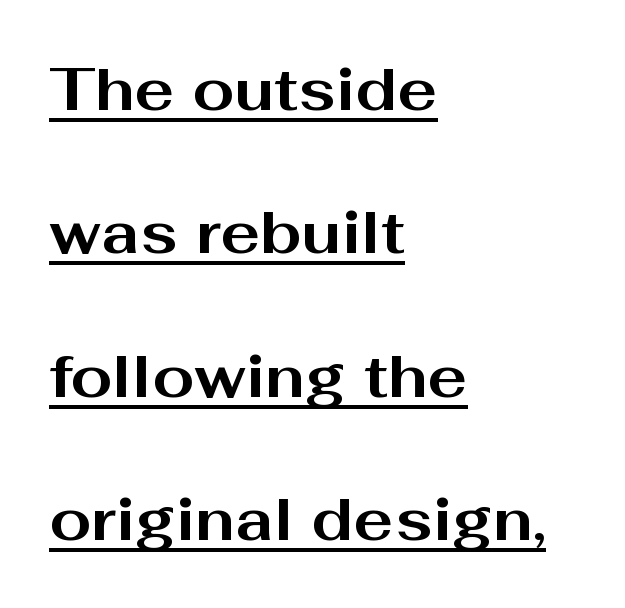
Q: Is the text bold? A: Yes.
Q: Is the text italic (slanted)? A: No, it is upright.
Q: Is the typeface a serif or a sans-serif typeface? A: Sans-serif.
Q: Is the text underlined? A: Yes.
Q: How is the paragraph aligned? A: Left-aligned.
Q: Is the spacing between letters normal or unusually wide? A: Normal.
Q: Is the spacing between lines tight, normal or loose? A: Loose.
Q: Width (condensed, normal, or wide)? A: Wide.
Q: Stroke contrast? A: Medium.
Q: x-height? A: Medium.
Q: Monospaced? A: No.
